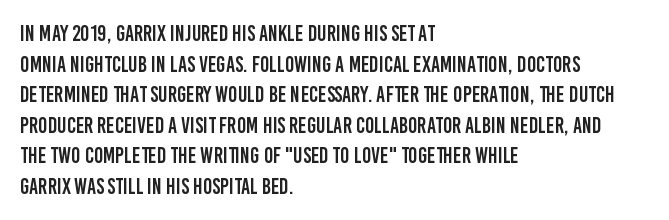
If you drew a line through each stem, it would be perfectly vertical. Honestly, the letter spacing is just normal — you wouldn't notice it. The words here are not underlined. Notice how the passage keeps a crisp vertical edge on the left only. Interline gaps are of average width in this sample.
